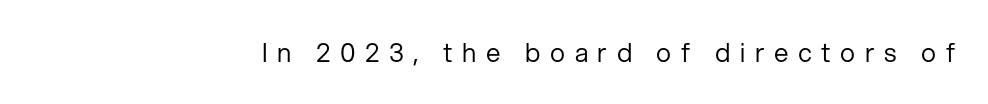
Tracking here is generous; glyphs stand well apart from one another. The weight tops out at a normal text grade. Do the letters lean? They stand straight. The space directly below the letters is spotless.
